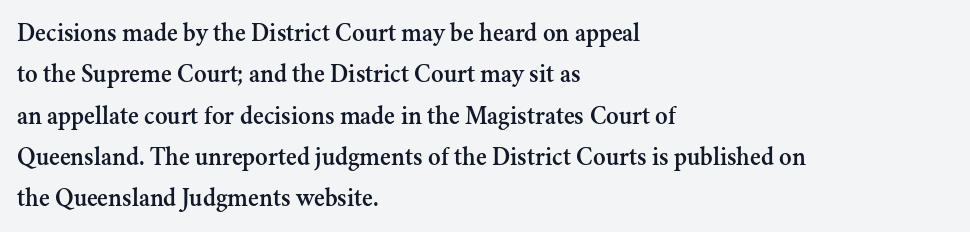
Honestly, there is no underline to notice here at all. Nothing unusual about the tracking: characters are spaced as the font intends. These lines stack with their left ends in a neat column. Posture: vertical. Normally led — the rows are evenly, conventionally spaced.
